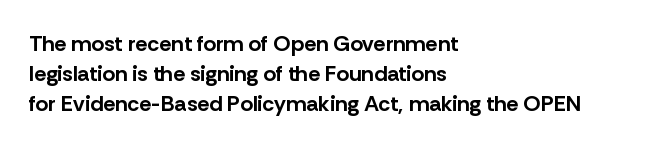
Q: Is the text bold? A: Yes.
Q: Is the text italic (slanted)? A: No, it is upright.
Q: Is the text underlined? A: No.
Q: How is the paragraph aligned? A: Left-aligned.
Q: Is the spacing between letters normal or unusually wide? A: Normal.
Q: Is the spacing between lines tight, normal or loose? A: Normal.
